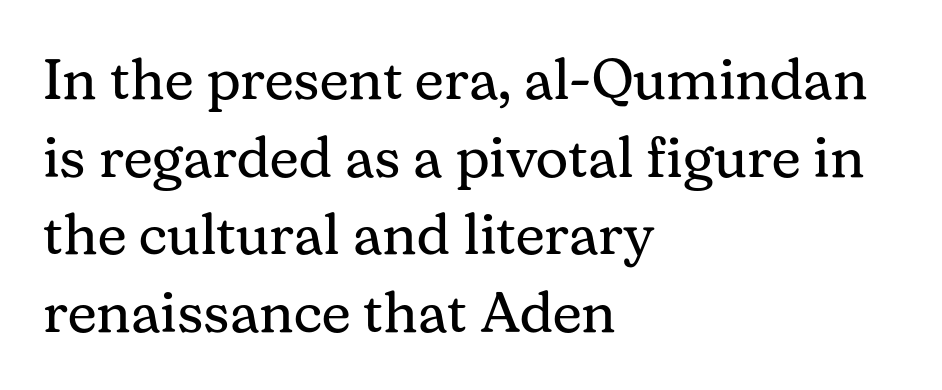
The image shows 57 px regular-weight serif type, upright; set left-aligned, normal line spacing (1.36x), normal letter spacing, not underlined; medium stroke contrast and a medium x-height.
